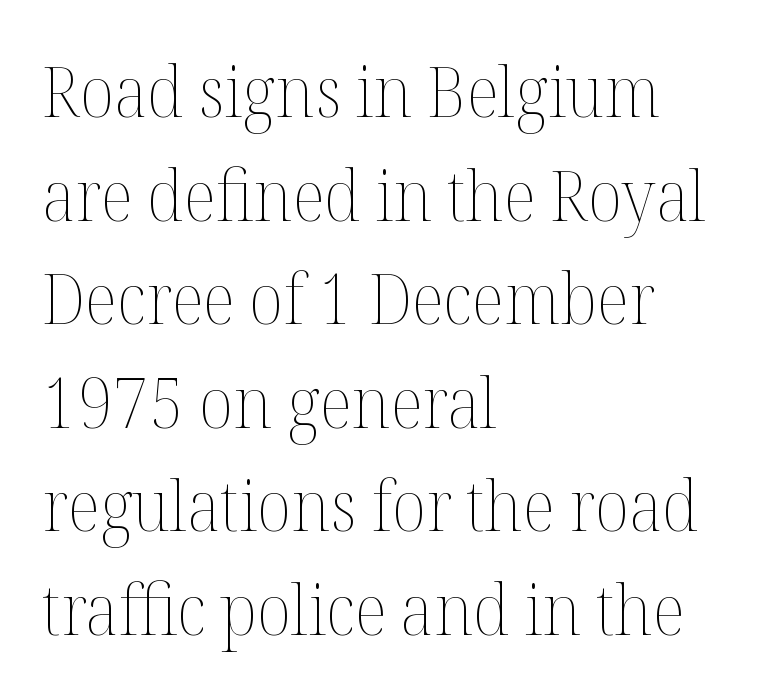
{"italic": "no", "bold": "no", "weight": "thin", "width": "normal", "stroke_contrast": "medium", "x_height": "medium", "monospaced": "no", "underline": "no", "align": "left", "line_spacing": "normal", "line_spacing_ratio": 1.48, "letter_spacing": "normal", "letter_spacing_em": 0.0, "glyph_px": 70}
